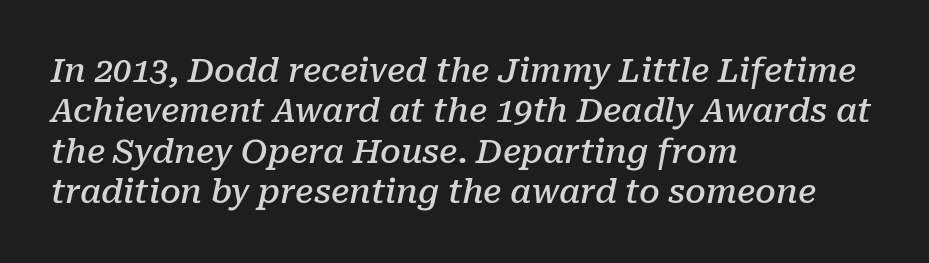
The passage shown is not underscored anywhere. Semibold letterforms, between regular and bold. Type style note: has serifs. Teacher's note: observe the even left margin — that is flush-left alignment.
